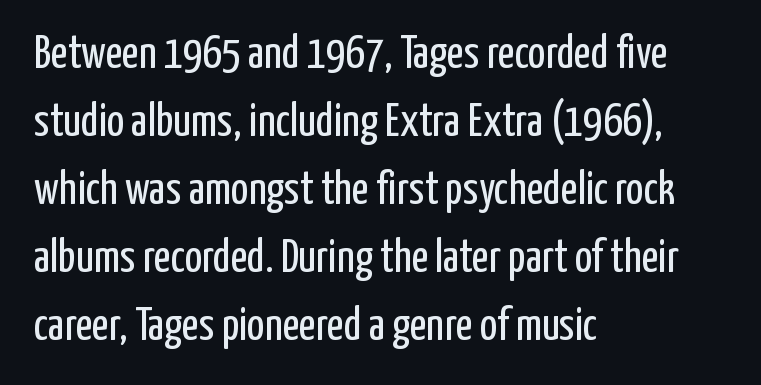
Tracking here is standard; glyphs follow each other at the usual distance. The space beneath each line is pristine and unruled. Casual observation: everything's shoved over to the left. Vertical stems look standard width or narrower in stroke. Rows of type keep a routine distance in the vertical direction.
